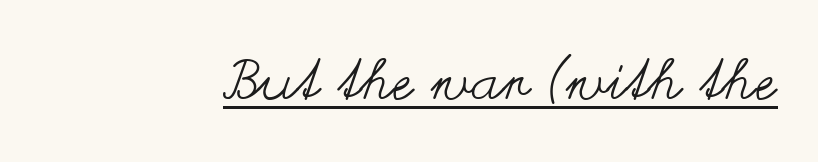
{"bold": "no", "weight": "regular", "width": "wide", "stroke_contrast": "medium", "x_height": "small", "monospaced": "no", "underline": "yes", "letter_spacing": "normal", "letter_spacing_em": 0.0, "glyph_px": 56}
